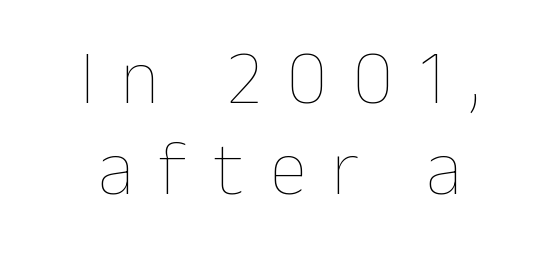
The image shows 76 px thin type, upright; set centered, line spacing 1.2x, unusually wide letter spacing (+0.34 em), not underlined; low stroke contrast and a medium x-height.
